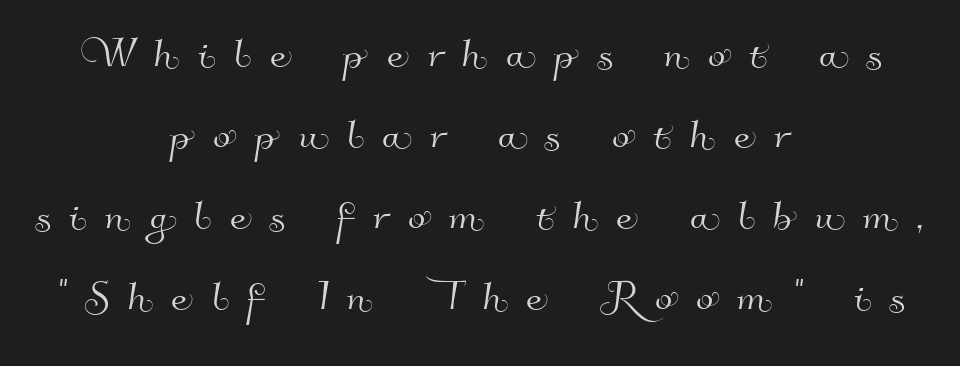
Q: Is the typeface a serif or a sans-serif typeface? A: Sans-serif.
Q: Is the text underlined? A: No.
Q: How is the paragraph aligned? A: Centered.
Q: Is the spacing between letters normal or unusually wide? A: Unusually wide.
Q: Is the spacing between lines tight, normal or loose? A: Normal.
Q: Width (condensed, normal, or wide)? A: Normal.
Q: Stroke contrast? A: High.
Q: x-height? A: Small.
Q: Monospaced? A: No.
